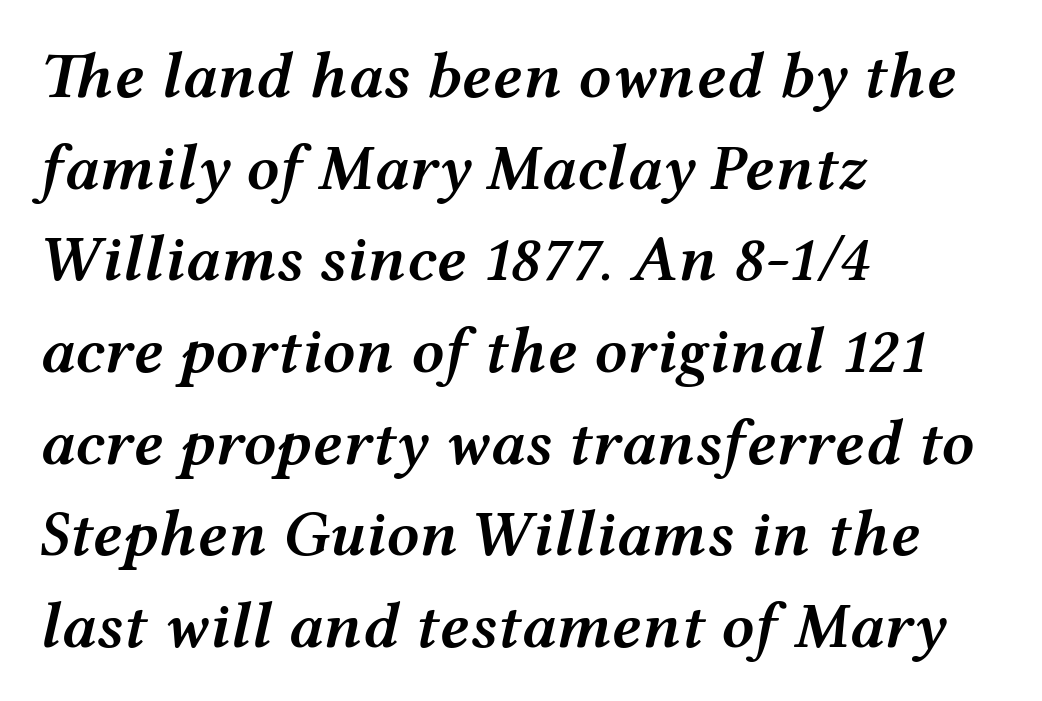
{"italic": "yes", "lean": "right", "slant_degrees": 12, "bold": "semi", "weight": "semibold", "width": "wide", "stroke_contrast": "medium", "x_height": "medium", "monospaced": "no", "underline": "no", "align": "left", "line_spacing": "normal", "line_spacing_ratio": 1.41, "letter_spacing": "normal", "letter_spacing_em": 0.0, "glyph_px": 65}
